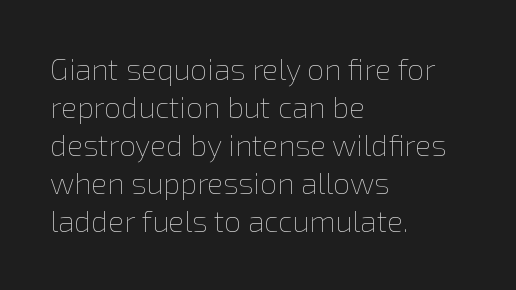
The image shows 30 px thin type, upright; set left-aligned, normal line spacing (1.27x), normal letter spacing, not underlined; low stroke contrast and a medium x-height.
